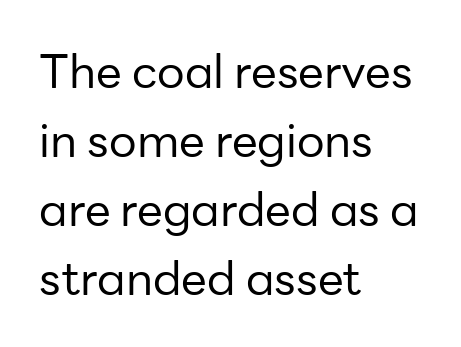
The image shows 46 px regular-weight sans-serif type, upright; set left-aligned, normal line spacing (1.5x), normal letter spacing, not underlined; low stroke contrast and a medium x-height.
